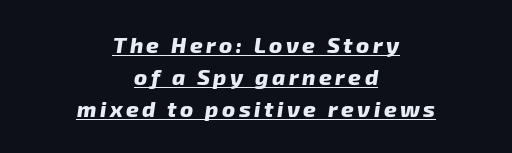
The image shows 22 px bold type, italic (leaning right); set centered, normal line spacing (1.45x), underlined.
